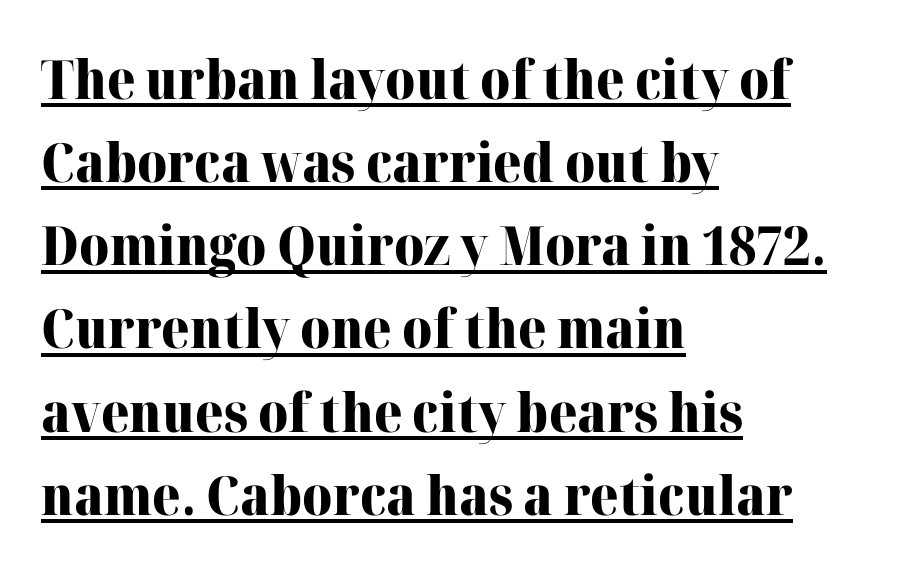
{"serif": "yes", "italic": "no", "bold": "yes", "weight": "heavy", "width": "normal", "stroke_contrast": "high", "x_height": "medium", "monospaced": "no", "underline": "yes", "align": "left", "line_spacing": "normal", "line_spacing_ratio": 1.54, "letter_spacing": "normal", "letter_spacing_em": 0.0, "glyph_px": 54}
